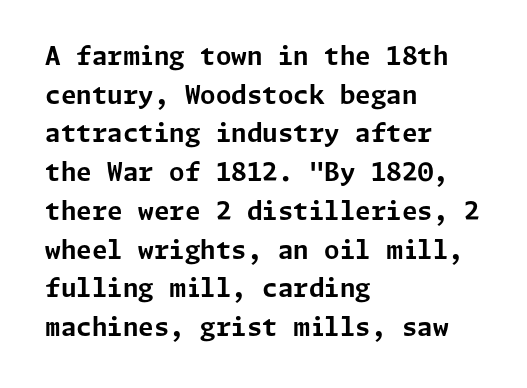
The image shows 25 px bold type, upright; set left-aligned, normal line spacing (1.55x), normal letter spacing, not underlined.
